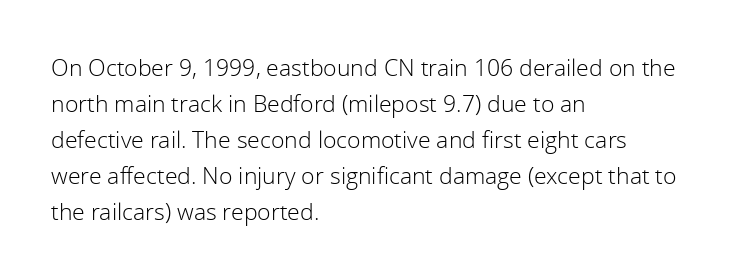
Q: Is the text bold? A: No.
Q: Is the text italic (slanted)? A: No, it is upright.
Q: Is the text underlined? A: No.
Q: How is the paragraph aligned? A: Left-aligned.
Q: Is the spacing between letters normal or unusually wide? A: Normal.
Q: Is the spacing between lines tight, normal or loose? A: Normal.
